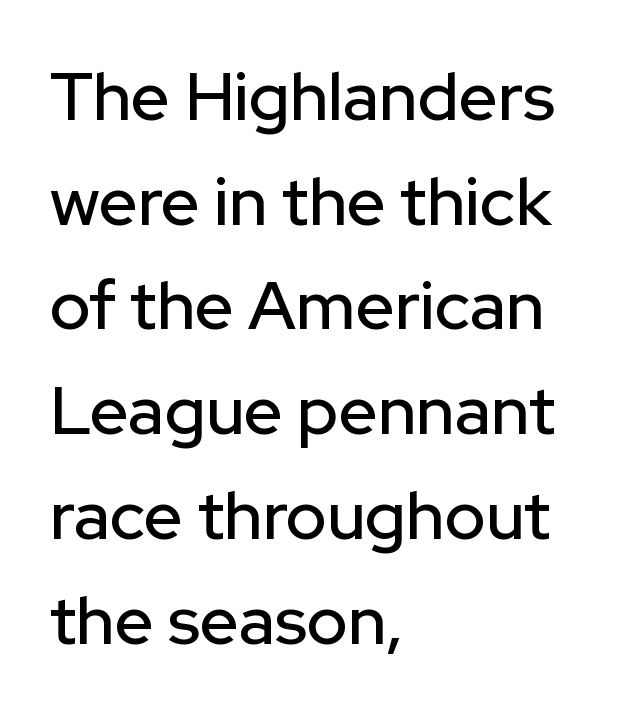
The image shows 68 px sans-serif type, upright; set left-aligned, normal line spacing (1.54x), normal letter spacing, not underlined; low stroke contrast and a medium x-height.
